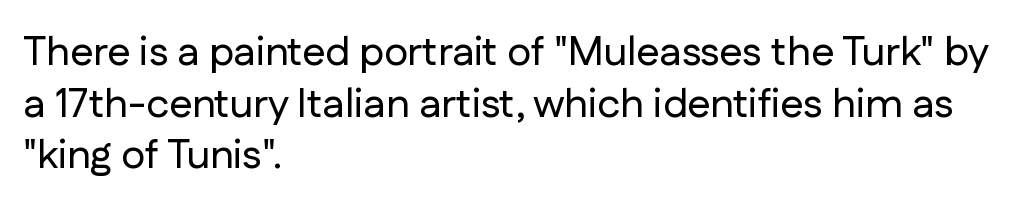
Q: Is the text italic (slanted)? A: No, it is upright.
Q: Is the typeface a serif or a sans-serif typeface? A: Sans-serif.
Q: Is the text underlined? A: No.
Q: How is the paragraph aligned? A: Left-aligned.
Q: Is the spacing between letters normal or unusually wide? A: Normal.
Q: Is the spacing between lines tight, normal or loose? A: Normal.
Q: Width (condensed, normal, or wide)? A: Normal.
Q: Stroke contrast? A: Low.
Q: x-height? A: Medium.
Q: Monospaced? A: No.
